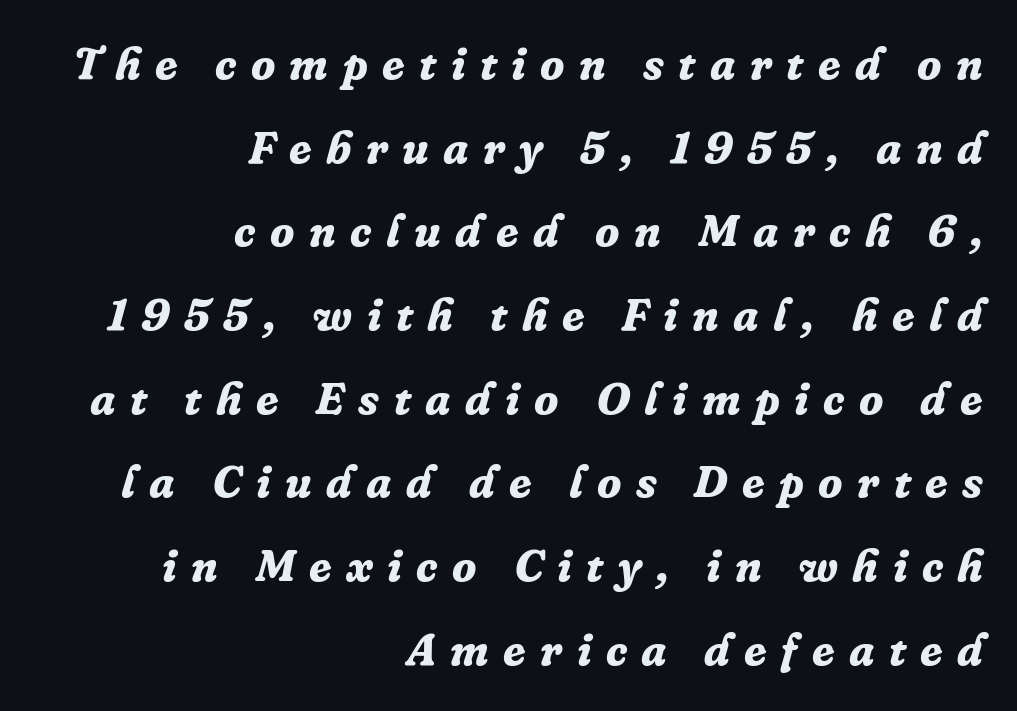
The image shows 45 px bold serif type, italic (leaning right); set right-aligned, line spacing 1.86x, unusually wide letter spacing (+0.32 em), not underlined; low stroke contrast and a medium x-height.
